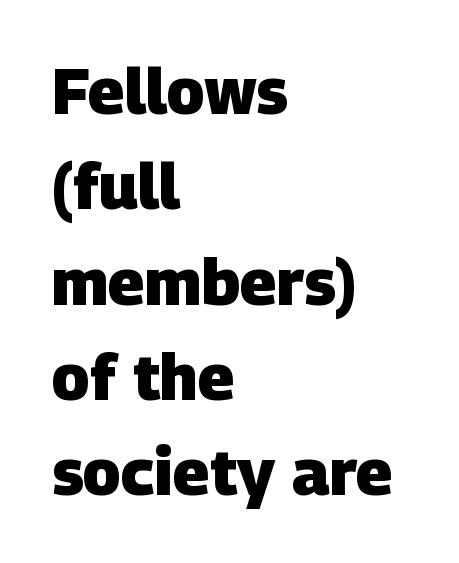
Looks like regular typesetting: each glyph gets only the width it needs. Evenly set lines give the paragraph a standard silhouette. The specimen omits any rule beneath the text block's lines. Set as a true bold cut, around the 700 mark.
